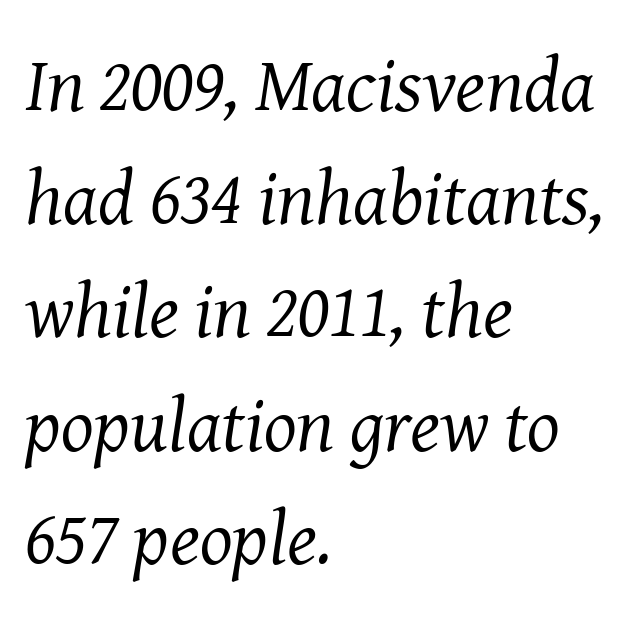
Q: Is the text bold? A: No.
Q: Is the text italic (slanted)? A: Yes, it leans right by about 8 degrees.
Q: Is the typeface a serif or a sans-serif typeface? A: Serif.
Q: Is the text underlined? A: No.
Q: How is the paragraph aligned? A: Left-aligned.
Q: Is the spacing between letters normal or unusually wide? A: Normal.
Q: Is the spacing between lines tight, normal or loose? A: Normal.
Q: Width (condensed, normal, or wide)? A: Normal.
Q: Stroke contrast? A: Medium.
Q: x-height? A: Medium.
Q: Monospaced? A: No.
